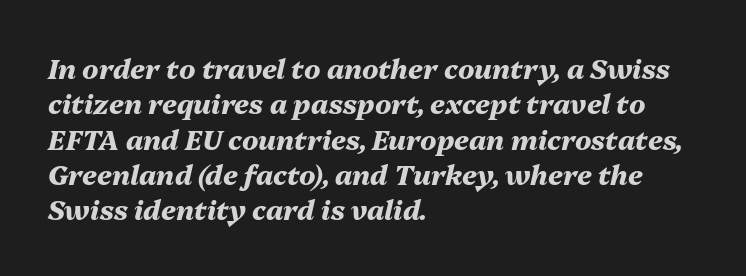
{"italic": "yes", "lean": "right", "slant_degrees": 13, "bold": "yes", "underline": "no", "align": "left", "line_spacing": "normal", "line_spacing_ratio": 1.31, "letter_spacing": "normal", "letter_spacing_em": 0.0, "glyph_px": 27}
